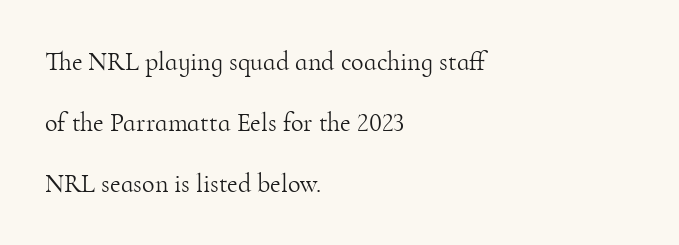
{"italic": "no", "bold": "no", "underline": "no", "align": "left", "line_spacing": "loose", "line_spacing_ratio": 2.34, "letter_spacing": "normal", "letter_spacing_em": 0.0, "glyph_px": 26}
